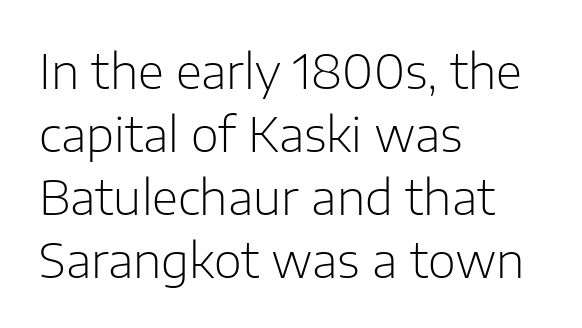
{"serif": "no", "italic": "no", "bold": "no", "weight": "light", "width": "normal", "stroke_contrast": "low", "x_height": "medium", "monospaced": "no", "underline": "no", "align": "left", "line_spacing": "normal", "line_spacing_ratio": 1.31, "letter_spacing": "normal", "letter_spacing_em": 0.0, "glyph_px": 48}
